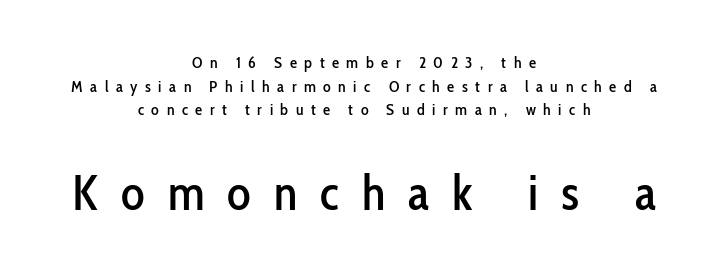
The image shows 49 px condensed sans-serif type, upright; set centered, normal line spacing (1.47x), unusually wide letter spacing (+0.47 em), not underlined; the second (bottom) block is 3.06x larger; low stroke contrast and a medium x-height.
